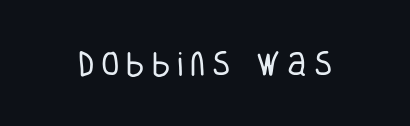
The font's upright variant was chosen for this text. Is the type heavy? It reads as light-to-regular instead. Bare-footed words on every line. You could only call the tracking loose — the letters float apart.
